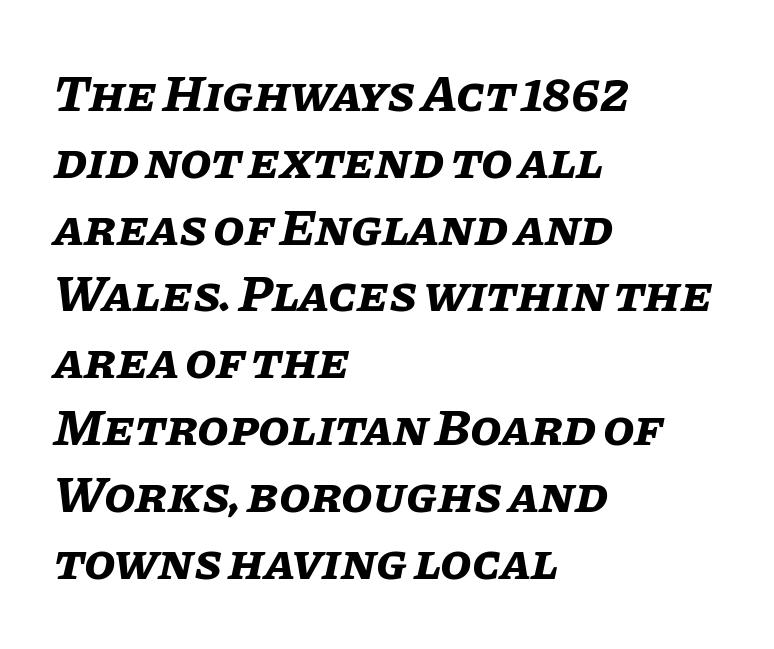
The passage shown is typed in a proportional face where columns would drift. The specimen reads as italic at a glance. Summary of weight: heavy, a full bold. Only glyphs here, with clear space below each row.
